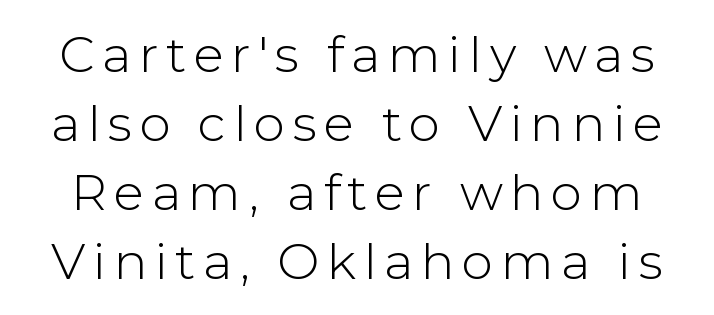
Evenly set lines give the paragraph a standard silhouette. Honestly, there is no underline to notice here at all. Each letter keeps its own natural width here, so spacing adapts to shape. Characters remain perfectly vertical along every line. Does the type have serifs? No, each stem ends abruptly.
